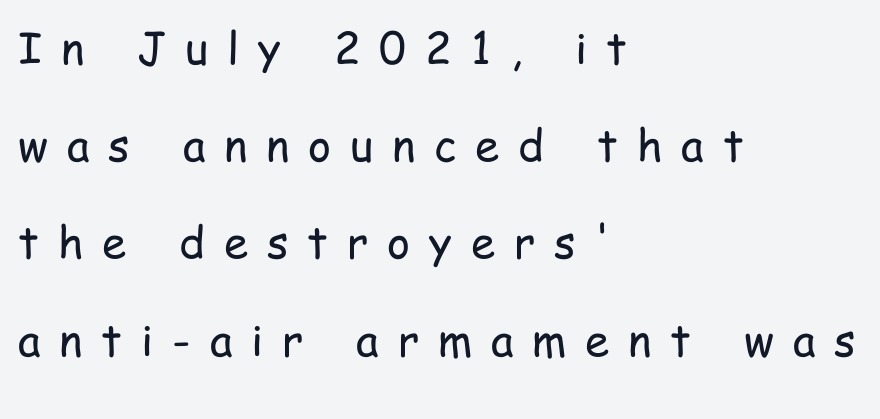
The image shows 44 px regular-weight, condensed sans-serif type, upright; set left-aligned, loose line spacing (2.21x), unusually wide letter spacing (+0.43 em), not underlined; low stroke contrast and a medium x-height.
